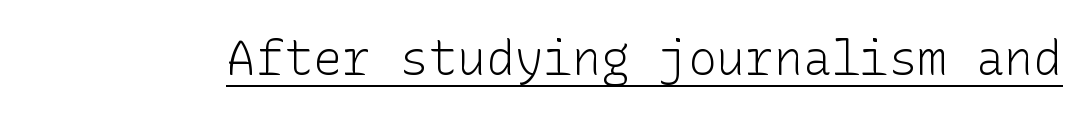
Q: Is the text bold? A: No.
Q: Is the text italic (slanted)? A: No, it is upright.
Q: Is the typeface a serif or a sans-serif typeface? A: Sans-serif.
Q: Is the text underlined? A: Yes.
Q: Is the spacing between letters normal or unusually wide? A: Normal.
Q: Width (condensed, normal, or wide)? A: Normal.
Q: Stroke contrast? A: Low.
Q: x-height? A: Medium.
